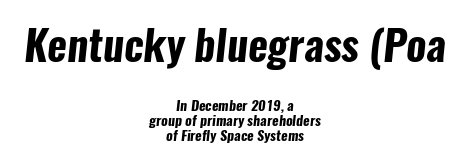
The image shows 42 px bold, condensed sans-serif type; set centered, tight line spacing (1.08x), normal letter spacing, not underlined; the first (top) block is 3.0x larger; low stroke contrast and a medium x-height.
